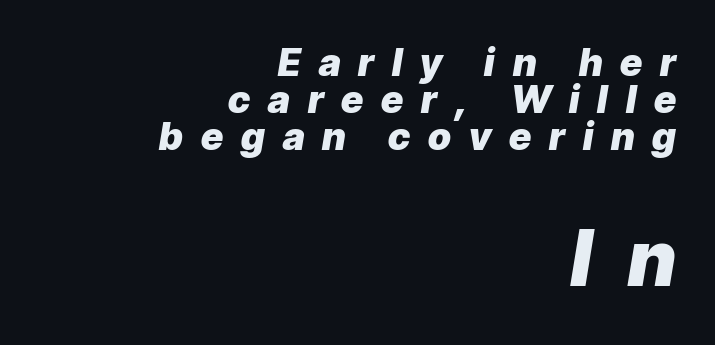
Q: Is the text bold? A: Yes.
Q: Is the text italic (slanted)? A: Yes, it leans right by about 9 degrees.
Q: Is the text underlined? A: No.
Q: How is the paragraph aligned? A: Right-aligned.
Q: Is the spacing between letters normal or unusually wide? A: Unusually wide.
Q: Is the spacing between lines tight, normal or loose? A: Tight.
Q: Which block of text is set in a larger size, the first (top) or the second (bottom)? A: The second (bottom) one.
Q: Width (condensed, normal, or wide)? A: Normal.
Q: Stroke contrast? A: Low.
Q: x-height? A: Medium.
Q: Monospaced? A: No.
